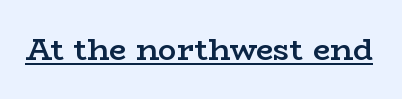
The image shows 31 px semibold, wide serif type, upright; set normal letter spacing, underlined; low stroke contrast and a medium x-height.
